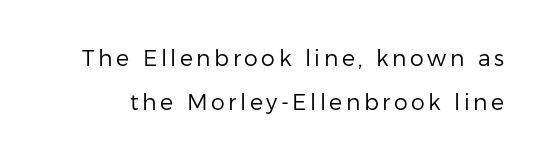
The image shows 22 px text type, upright; set loose line spacing (1.99x), not underlined.
